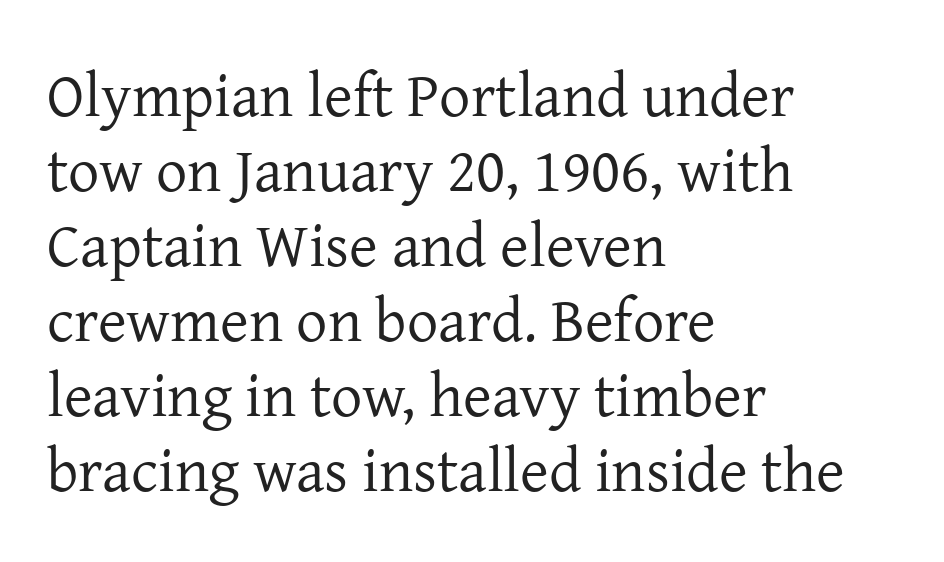
Bare-footed words on every line. The designer went with a serif here, giving each stem small feet. Counters stay open thanks to moderate or lighter strokes. Notice how the stems are strictly vertical — no italics here.
